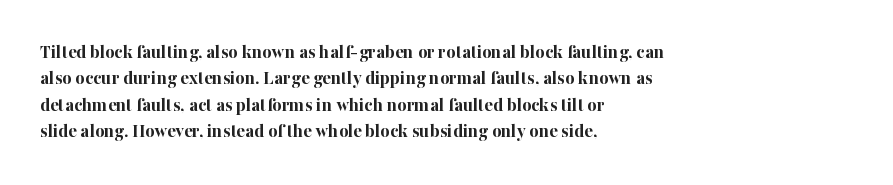
Q: Is the text bold? A: Yes.
Q: Is the text italic (slanted)? A: No, it is upright.
Q: Is the text underlined? A: No.
Q: How is the paragraph aligned? A: Left-aligned.
Q: Is the spacing between letters normal or unusually wide? A: Normal.
Q: Is the spacing between lines tight, normal or loose? A: Normal.
